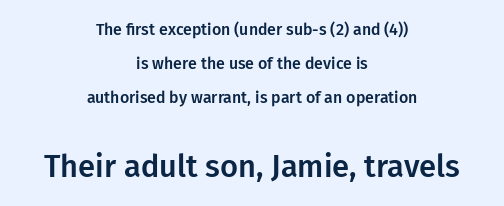
Which of the two is more prominent by size? The second, at the bottom. In terms of letterform style, serifs are entirely absent. Short note: letters normally spaced. The strip under each line holds only bare page. Compared with typical paragraphs, the rows here are farther apart. Here the designer chose a conventional face with non-uniform glyph widths.
